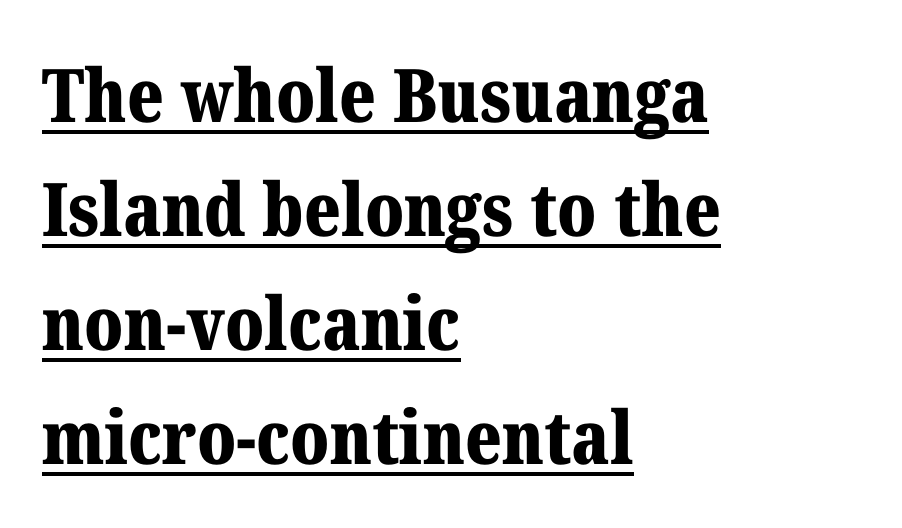
Short and long lines alike share a common starting point at left. You can tell from the footed stems that serif type was used. Descenders here cross a horizontal rule under the line. The block of text has a typical density, with ordinary space between rows. The rendering uses natural spacing where letterforms have individual widths.
